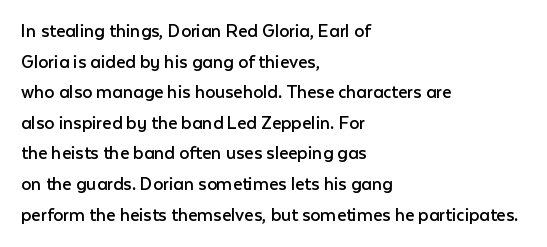
{"italic": "no", "bold": "no", "underline": "no", "align": "left", "line_spacing": "normal", "line_spacing_ratio": 1.53, "letter_spacing": "normal", "letter_spacing_em": 0.0, "glyph_px": 20}
